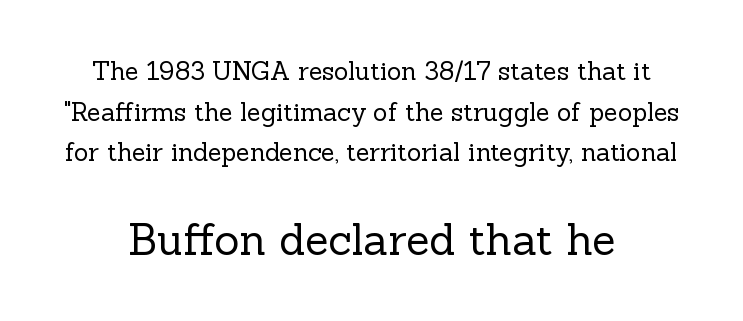
{"serif": "yes", "italic": "no", "bold": "no", "weight": "regular", "width": "normal", "x_height": "medium", "monospaced": "no", "underline": "no", "align": "center", "line_spacing": "normal", "line_spacing_ratio": 1.63, "letter_spacing": "normal", "letter_spacing_em": 0.0, "larger_block": "second", "size_ratio": 1.72, "glyph_px": 43}
